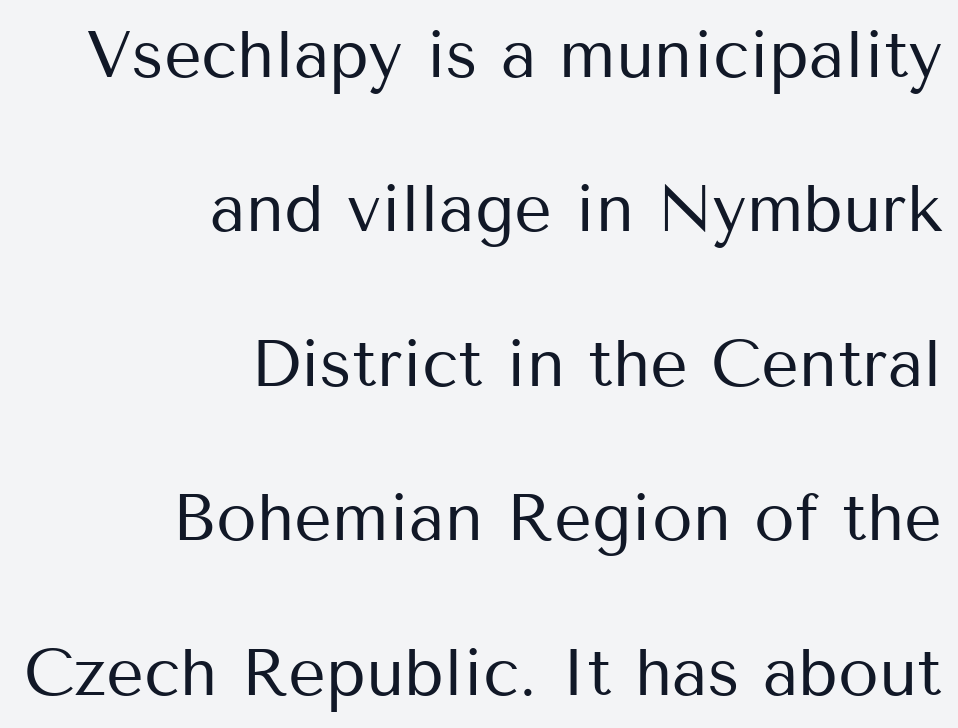
The image shows 66 px regular-weight sans-serif type, upright; set right-aligned, loose line spacing (2.34x), normal letter spacing, not underlined; medium stroke contrast and a medium x-height.
